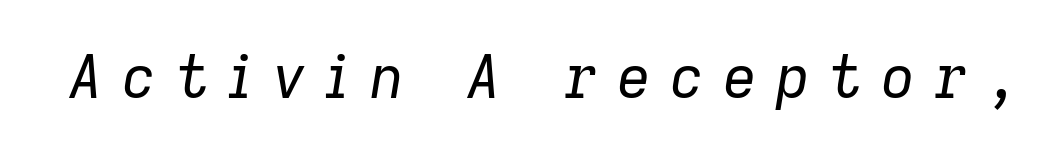
{"italic": "yes", "lean": "right", "slant_degrees": 9, "bold": "no", "weight": "regular", "width": "normal", "stroke_contrast": "low", "x_height": "medium", "monospaced": "no", "underline": "no", "letter_spacing": "wide", "letter_spacing_em": 0.32, "glyph_px": 59}
